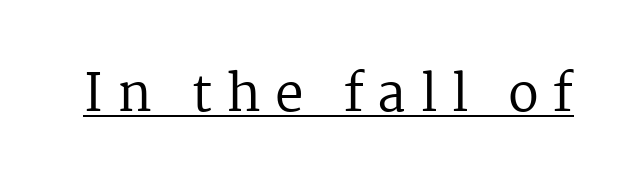
A rule runs beneath these lines of type. The typography opts for an upright posture over an oblique one. This sample uses expanded letter spacing, leaving extra air between glyphs. In terms of letterform style, serifs are clearly present. The strokes carry an ordinary text weight at most. The rendering uses natural spacing where letterforms have individual widths.
